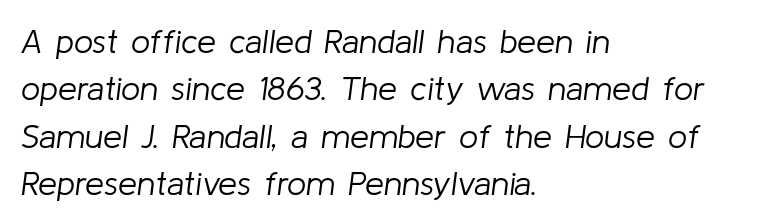
The image shows 34 px light type, italic (leaning right); set left-aligned, normal line spacing (1.39x), normal letter spacing, not underlined; low stroke contrast and a medium x-height.
